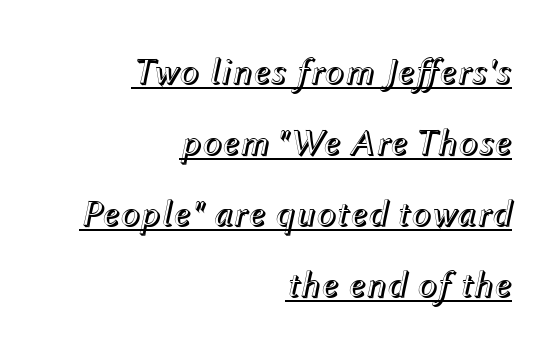
The image shows 37 px text type, italic (leaning right); set right-aligned, loose line spacing (1.92x), normal letter spacing, underlined; a medium x-height.
